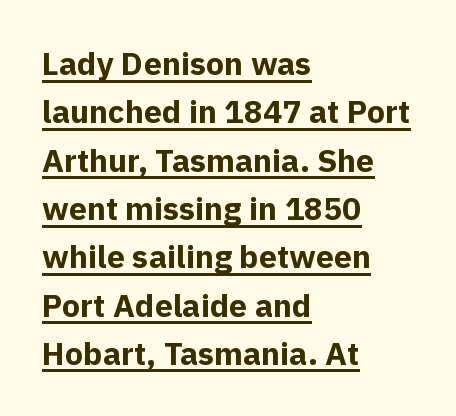
{"serif": "no", "italic": "no", "bold": "yes", "weight": "bold", "width": "normal", "x_height": "medium", "monospaced": "no", "underline": "yes", "align": "left", "line_spacing": "normal", "line_spacing_ratio": 1.51, "letter_spacing": "normal", "letter_spacing_em": 0.0, "glyph_px": 32}
